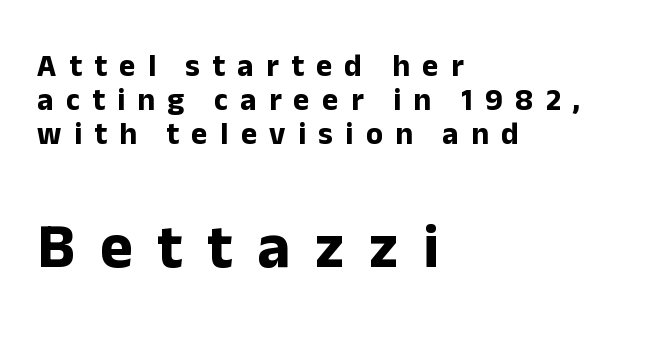
{"serif": "no", "italic": "no", "bold": "yes", "weight": "bold", "width": "normal", "stroke_contrast": "low", "x_height": "medium", "monospaced": "no", "underline": "no", "align": "left", "line_spacing": "tight", "line_spacing_ratio": 1.1, "letter_spacing": "wide", "letter_spacing_em": 0.4, "larger_block": "second", "size_ratio": 2.0, "glyph_px": 62}
